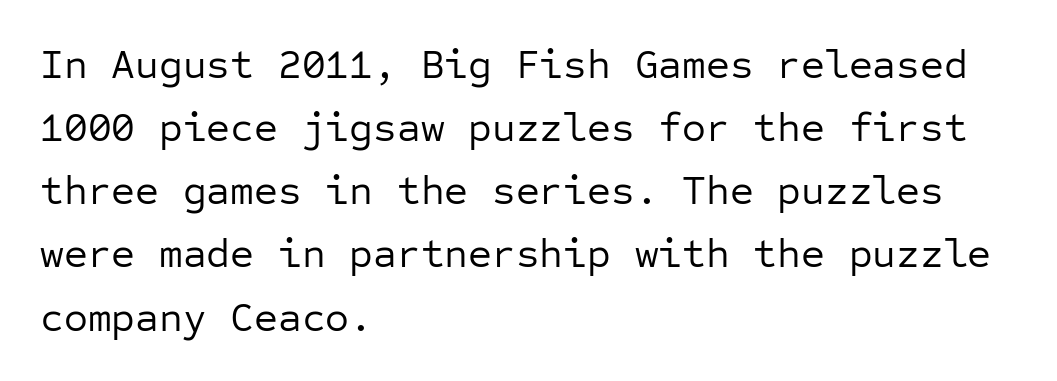
The image shows 41 px regular-weight sans-serif type, upright, monospaced; set left-aligned, normal line spacing (1.54x), normal letter spacing, not underlined; low stroke contrast and a medium x-height.
